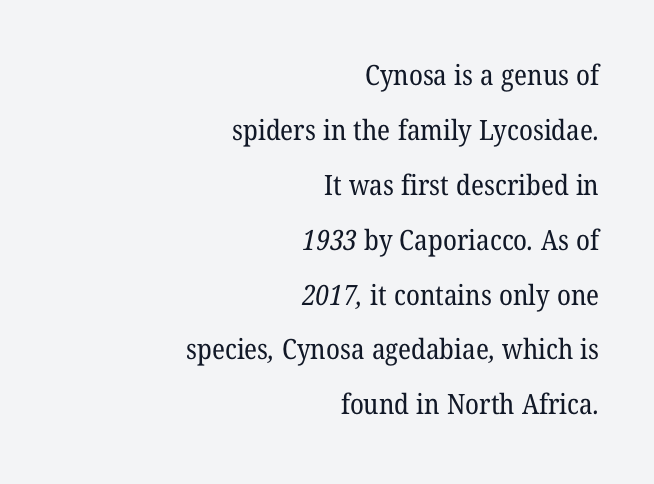
{"serif": "yes", "bold": "no", "weight": "regular", "width": "normal", "stroke_contrast": "low", "x_height": "medium", "monospaced": "no", "underline": "no", "align": "right", "line_spacing": "loose", "line_spacing_ratio": 1.96, "letter_spacing": "normal", "letter_spacing_em": 0.0, "glyph_px": 28}
